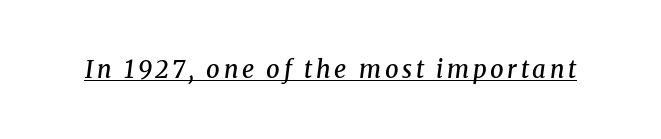
The letters are slanted; this is an italic face. Caption: semibold face, moderately heavy strokes. Beneath each row of characters lies a ruled line.
